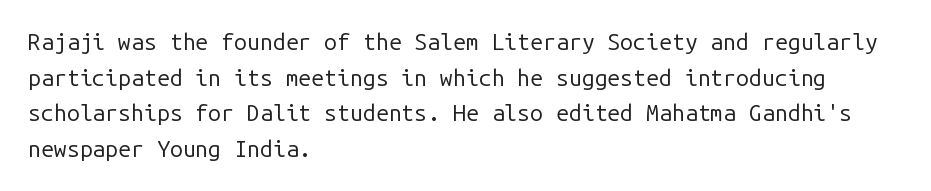
Baseline-to-baseline distance is the conventional proportion of letter height. The passage is arranged the way most books set body copy — flush left. The glyphs are unaccompanied by any horizontal stroke below them. The gaps between neighbouring characters are ordinary and unremarkable.
